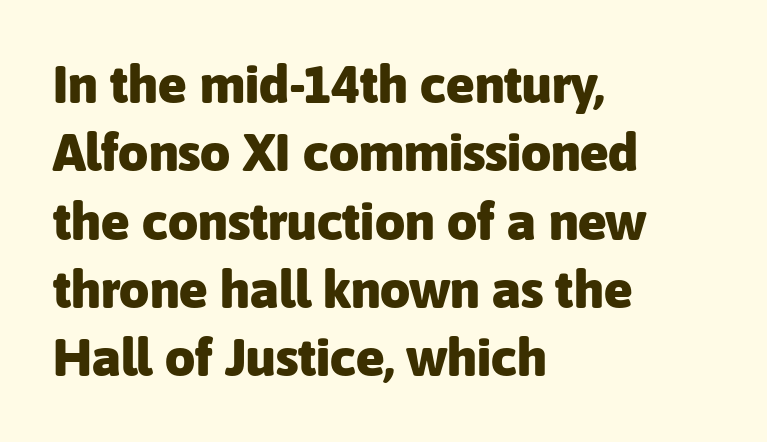
Q: Is the text bold? A: Yes.
Q: Is the text italic (slanted)? A: No, it is upright.
Q: Is the typeface a serif or a sans-serif typeface? A: Sans-serif.
Q: Is the text underlined? A: No.
Q: How is the paragraph aligned? A: Left-aligned.
Q: Is the spacing between letters normal or unusually wide? A: Normal.
Q: Is the spacing between lines tight, normal or loose? A: Normal.
Q: Width (condensed, normal, or wide)? A: Normal.
Q: Stroke contrast? A: Low.
Q: x-height? A: Medium.
Q: Monospaced? A: No.
